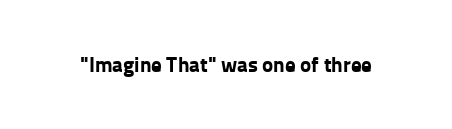
{"italic": "no", "bold": "yes", "underline": "no", "letter_spacing": "normal", "letter_spacing_em": 0.0, "glyph_px": 21}
